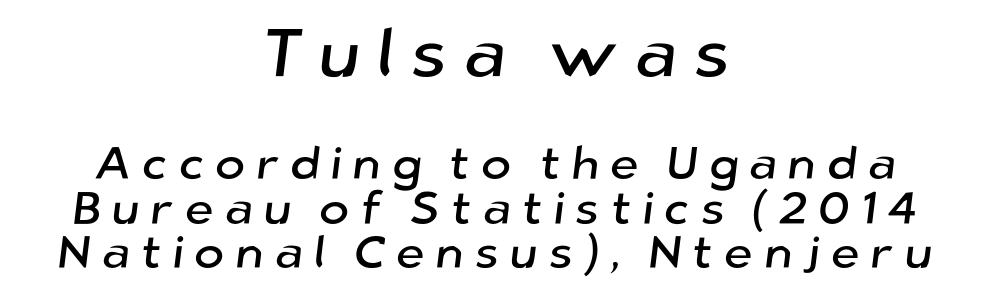
The image shows 69 px sans-serif type; set centered, tight line spacing (0.96x), unusually wide letter spacing (+0.23 em), not underlined; the first (top) block is 1.5x larger; low stroke contrast and a medium x-height.
